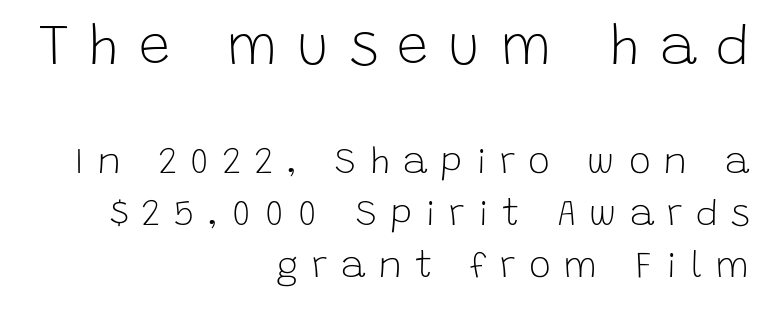
{"serif": "no", "italic": "no", "bold": "no", "weight": "light", "width": "normal", "stroke_contrast": "low", "x_height": "large", "monospaced": "no", "underline": "no", "align": "right", "line_spacing": "normal", "line_spacing_ratio": 1.4, "letter_spacing": "wide", "letter_spacing_em": 0.35, "larger_block": "first", "size_ratio": 1.51, "glyph_px": 56}
